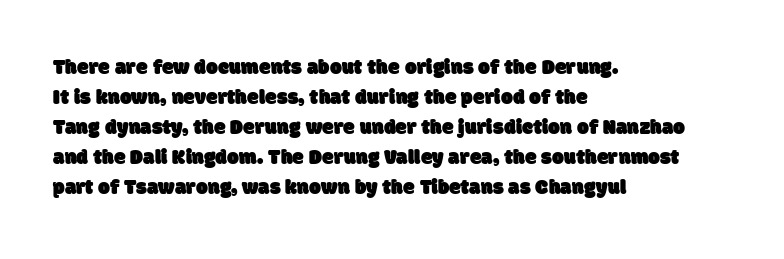
{"underline": "no", "align": "left", "line_spacing": "normal", "line_spacing_ratio": 1.43, "letter_spacing": "normal", "letter_spacing_em": 0.0, "glyph_px": 21}
